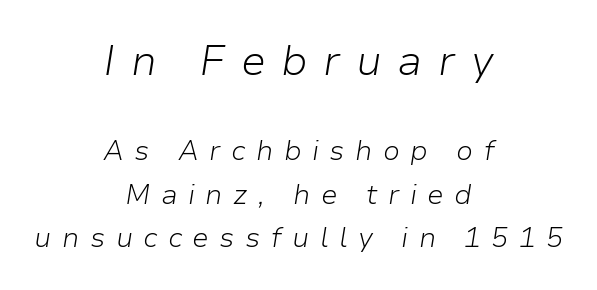
The image shows 42 px light type, italic (leaning right); set centered, normal line spacing (1.56x), unusually wide letter spacing (+0.37 em), not underlined; the first (top) block is 1.5x larger; low stroke contrast and a medium x-height.
